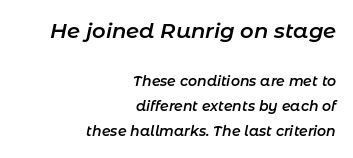
{"italic": "yes", "lean": "right", "slant_degrees": 11, "bold": "semi", "underline": "no", "align": "right", "line_spacing_ratio": 1.81, "letter_spacing": "normal", "letter_spacing_em": 0.0, "larger_block": "first", "size_ratio": 1.5, "glyph_px": 21}
